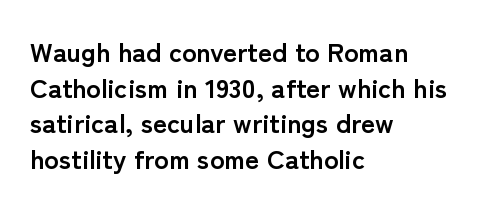
The image shows 27 px bold type, upright; set left-aligned, normal line spacing (1.32x), normal letter spacing, not underlined.
